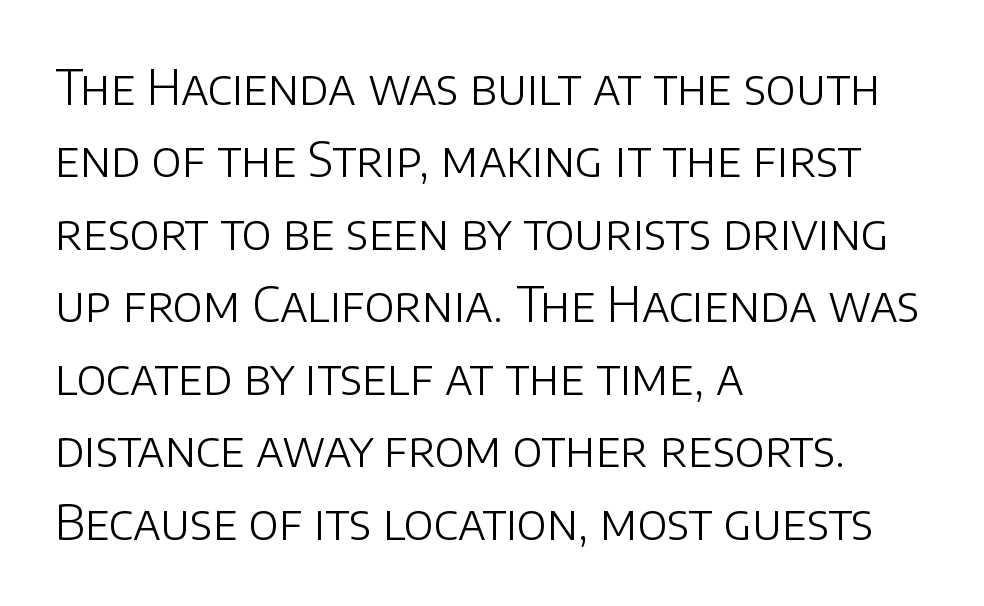
The image shows 48 px light sans-serif type, upright; set left-aligned, normal line spacing (1.51x), normal letter spacing, not underlined; low stroke contrast and a large x-height.
